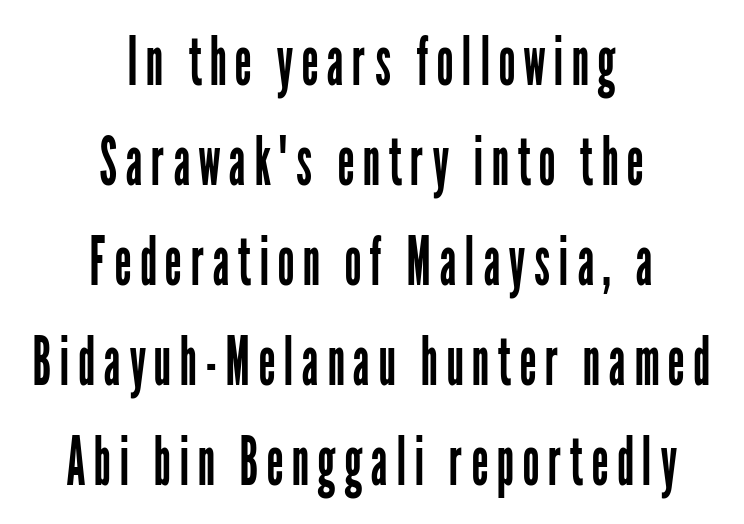
The image shows 68 px regular-weight, condensed sans-serif type, upright; set centered, normal line spacing (1.47x), not underlined; low stroke contrast and a medium x-height.
